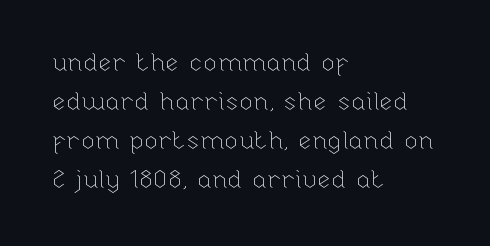
Q: Is the text bold? A: No.
Q: Is the text italic (slanted)? A: No, it is upright.
Q: Is the text underlined? A: No.
Q: How is the paragraph aligned? A: Left-aligned.
Q: Is the spacing between letters normal or unusually wide? A: Normal.
Q: Is the spacing between lines tight, normal or loose? A: Normal.
